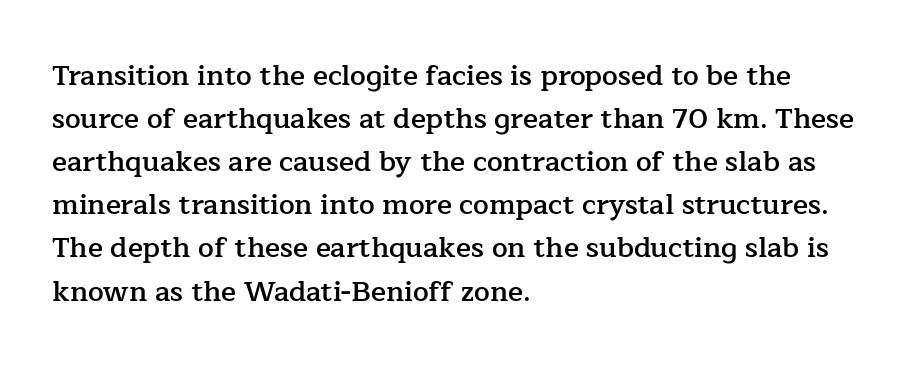
The image shows 28 px semibold serif type, upright; set left-aligned, normal line spacing (1.54x), normal letter spacing, not underlined; low stroke contrast and a medium x-height.
